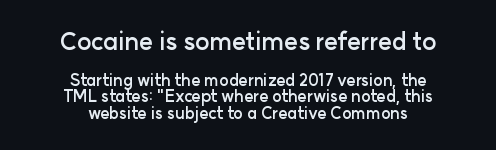
Q: Is the text bold? A: Yes.
Q: Is the text italic (slanted)? A: No, it is upright.
Q: Is the text underlined? A: No.
Q: How is the paragraph aligned? A: Centered.
Q: Is the spacing between letters normal or unusually wide? A: Normal.
Q: Is the spacing between lines tight, normal or loose? A: Tight.
Q: Which block of text is set in a larger size, the first (top) or the second (bottom)? A: The first (top) one.
